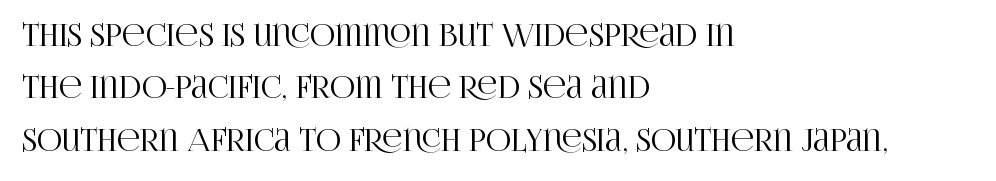
The image shows 31 px condensed serif type, upright; set left-aligned, normal line spacing (1.69x), normal letter spacing, not underlined; high stroke contrast and a large x-height.
